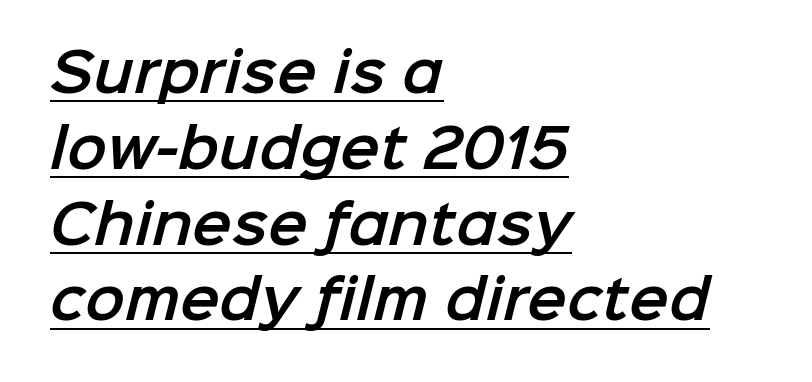
Q: Is the typeface a serif or a sans-serif typeface? A: Sans-serif.
Q: Is the text underlined? A: Yes.
Q: How is the paragraph aligned? A: Left-aligned.
Q: Is the spacing between letters normal or unusually wide? A: Normal.
Q: Is the spacing between lines tight, normal or loose? A: Normal.
Q: Width (condensed, normal, or wide)? A: Normal.
Q: Stroke contrast? A: Low.
Q: x-height? A: Medium.
Q: Monospaced? A: No.
